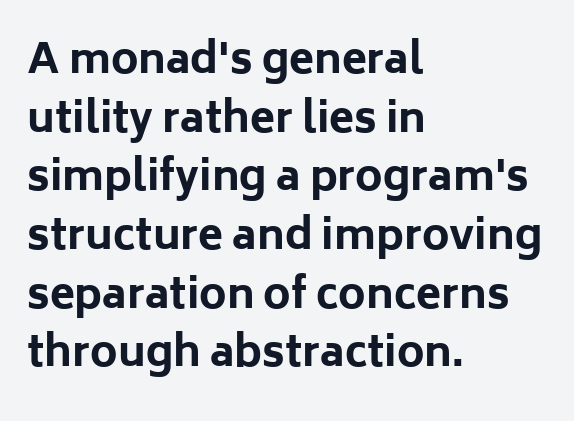
How heavy is the stroke? Heavy — this is a bold. Notice how descenders clear the ascenders below comfortably — that's standard leading. Each letter keeps its own natural width here, so spacing adapts to shape. Short and long lines alike share a common starting point at left.
